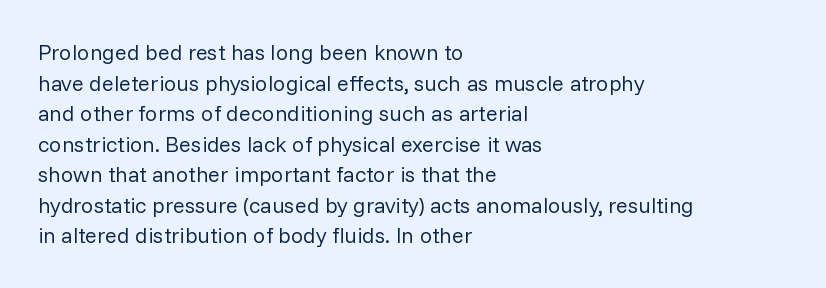
Q: Is the text bold? A: No.
Q: Is the text italic (slanted)? A: No, it is upright.
Q: Is the text underlined? A: No.
Q: How is the paragraph aligned? A: Left-aligned.
Q: Is the spacing between letters normal or unusually wide? A: Normal.
Q: Is the spacing between lines tight, normal or loose? A: Normal.
